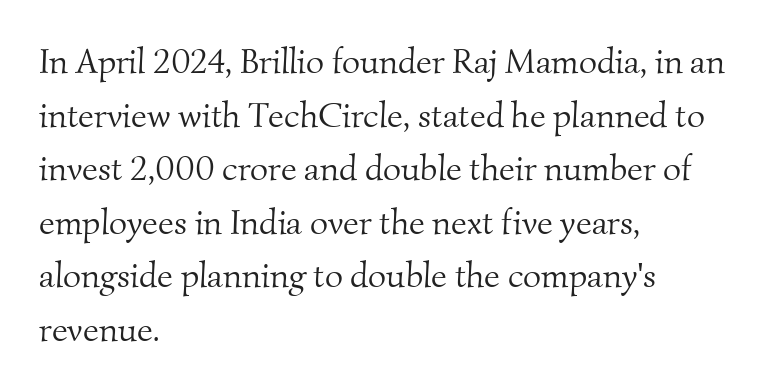
The image shows 35 px light serif type; set left-aligned, normal line spacing (1.53x), normal letter spacing, not underlined; medium stroke contrast and a small x-height.
